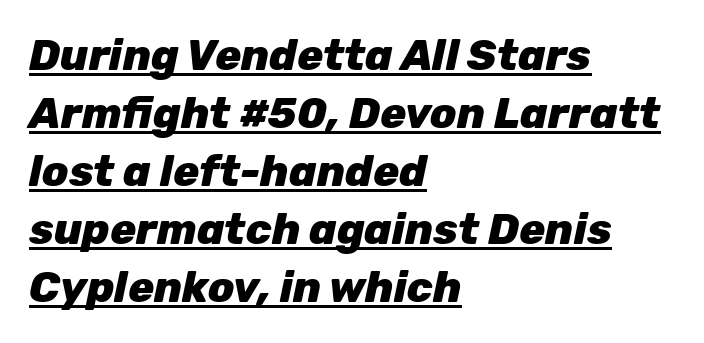
The image shows 43 px heavy type, italic (leaning right); set left-aligned, normal line spacing (1.35x), normal letter spacing, underlined; low stroke contrast and a medium x-height.
